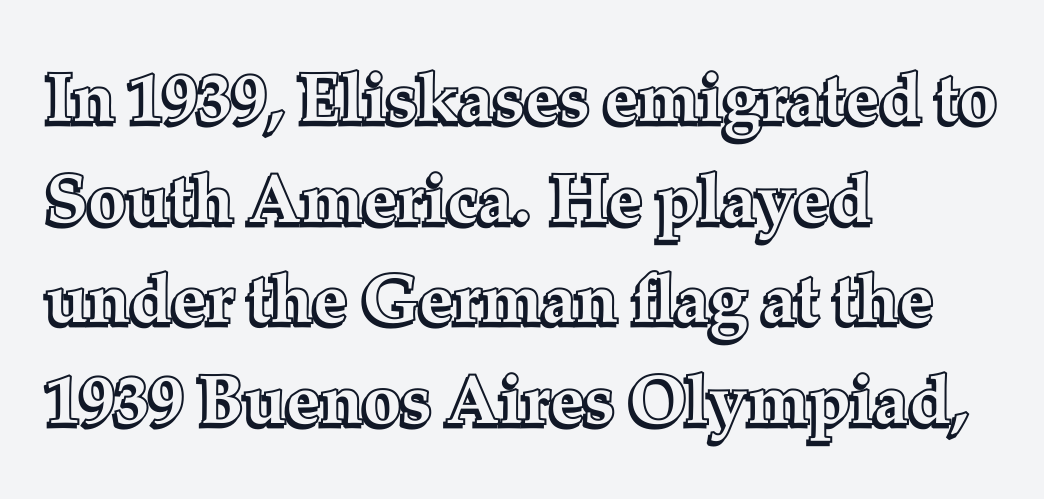
Q: Is the text italic (slanted)? A: No, it is upright.
Q: Is the text underlined? A: No.
Q: How is the paragraph aligned? A: Left-aligned.
Q: Is the spacing between letters normal or unusually wide? A: Normal.
Q: Is the spacing between lines tight, normal or loose? A: Normal.
Q: Width (condensed, normal, or wide)? A: Normal.
Q: x-height? A: Medium.
Q: Monospaced? A: No.
